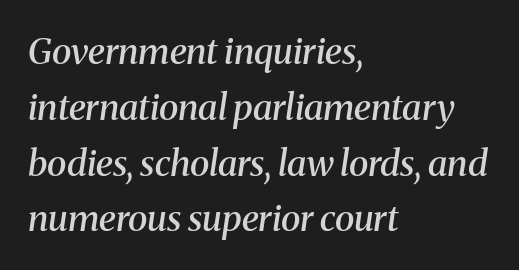
The image shows 36 px semibold serif type, italic (leaning right); set left-aligned, normal line spacing (1.55x), normal letter spacing, not underlined; medium stroke contrast and a medium x-height.
